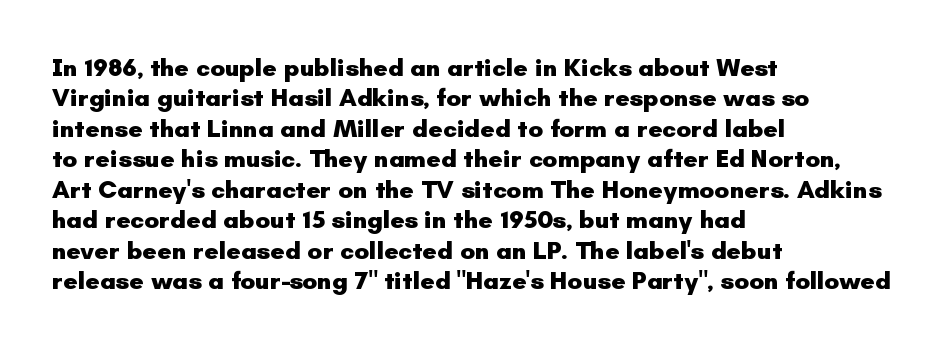
The image shows 25 px bold type, upright; set left-aligned, line spacing 1.22x, normal letter spacing, not underlined.
